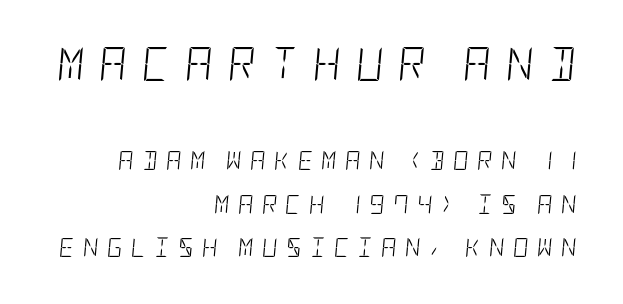
{"italic": "yes", "lean": "right", "slant_degrees": 5, "bold": "no", "weight": "light", "width": "condensed", "stroke_contrast": "low", "x_height": "large", "underline": "no", "align": "right", "line_spacing": "loose", "line_spacing_ratio": 2.27, "letter_spacing": "wide", "letter_spacing_em": 0.44, "larger_block": "first", "size_ratio": 1.79, "glyph_px": 34}
